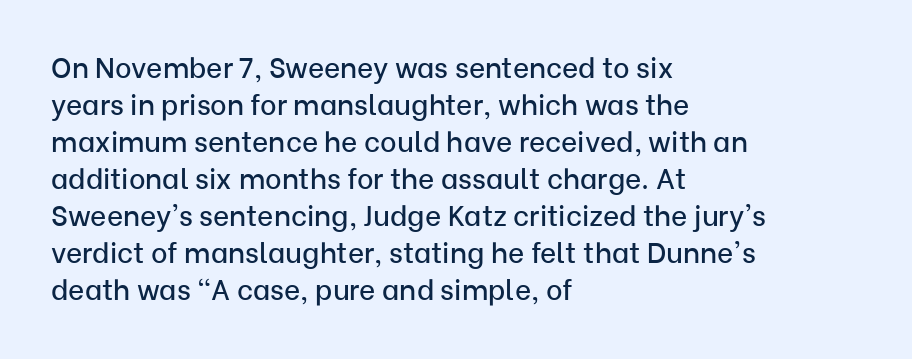
The setting favours the left margin, as ordinary paragraphs usually do. Note the varied advance widths — an 'i' is clearly narrower than an 'm'. It's the straight-up-and-down kind of type. These lines sit exactly where default settings would place them.
